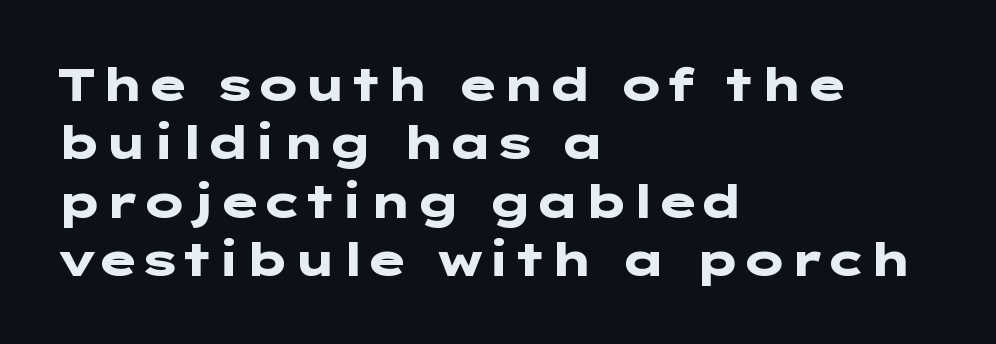
Unlike a traditional serif, this face leaves its strokes unadorned. Unlike italic type, these characters show no tilt at all. The line texture is even and compact thanks to regular tracking. Is there much room between lines? A standard amount, neither cramped nor airy.
